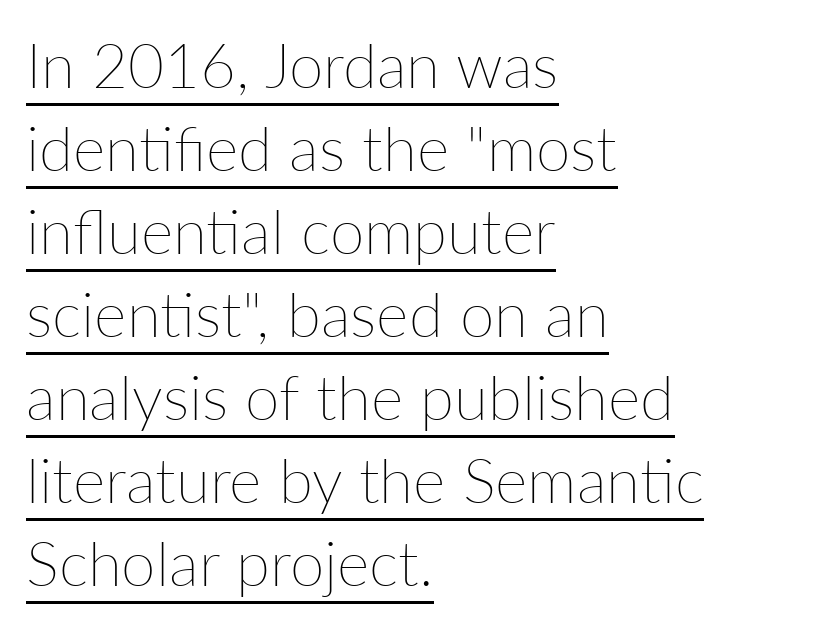
{"italic": "no", "bold": "no", "weight": "thin", "width": "normal", "stroke_contrast": "low", "x_height": "medium", "monospaced": "no", "underline": "yes", "align": "left", "line_spacing": "normal", "line_spacing_ratio": 1.34, "letter_spacing": "normal", "letter_spacing_em": 0.0, "glyph_px": 62}
